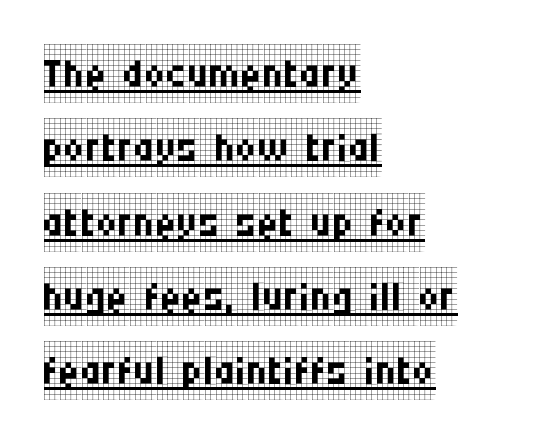
The words here are underlined. Stroke terminals: seriffed. Is the type heavy? It reads as light-to-regular instead. Do the characters align in a grid? No, the font is proportional. The lettering holds an erect, upright posture throughout.
